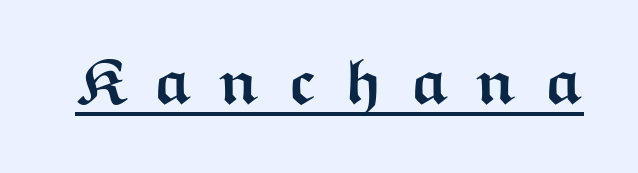
Posture: vertical. Decoration check: the copy is underlined. Short note: letters widely spaced. Proportional: the letters do not fall into vertical columns. Strokes here are thick enough to call this a true bold. The passage shown is typeset with a sans-serif family.
